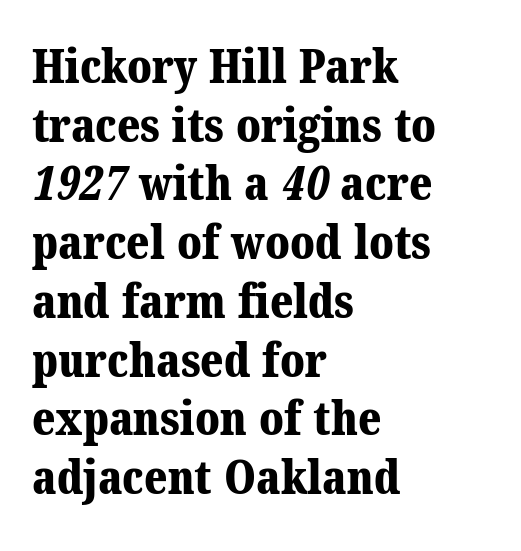
In terms of letterspacing, this is plain default setting. Every letter is thick-stroked: bold, no question. Successive baselines arrive at the customary interval. Unmarked baselines from the first word to the last.
